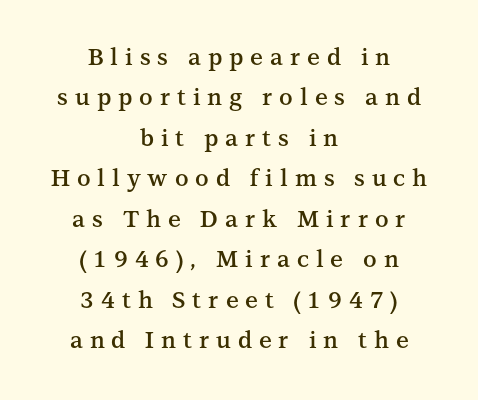
The image shows 23 px text type, upright; set centered, line spacing 1.76x, unusually wide letter spacing (+0.3 em), not underlined.
